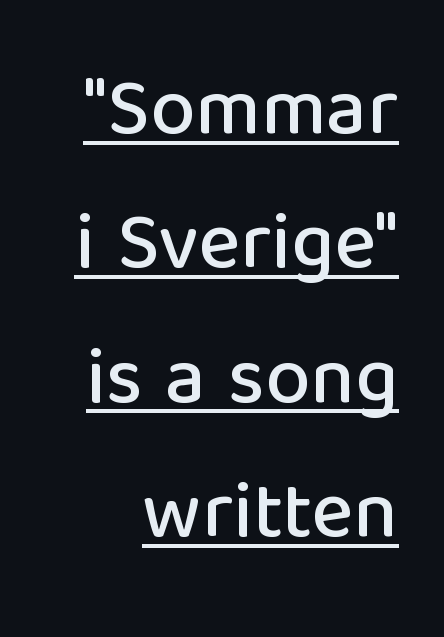
{"serif": "no", "italic": "no", "width": "normal", "stroke_contrast": "low", "x_height": "medium", "monospaced": "no", "underline": "yes", "line_spacing": "normal", "line_spacing_ratio": 1.68, "letter_spacing": "normal", "letter_spacing_em": 0.0, "glyph_px": 80}
